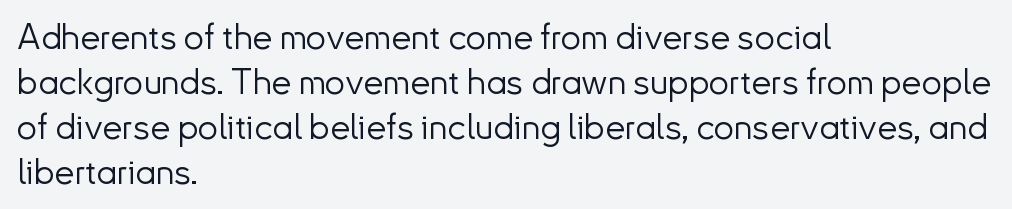
The image shows 36 px light sans-serif type, upright; set left-aligned, normal line spacing (1.25x), normal letter spacing, not underlined; low stroke contrast and a small x-height.
